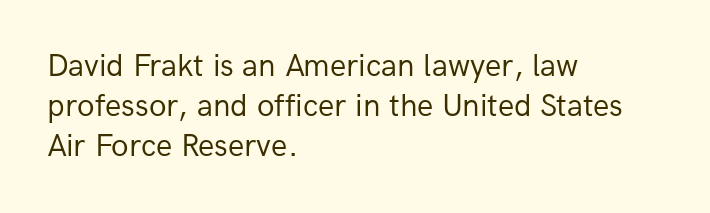
{"serif": "no", "italic": "no", "bold": "no", "weight": "regular", "width": "normal", "stroke_contrast": "low", "x_height": "medium", "monospaced": "no", "underline": "no", "align": "left", "line_spacing": "normal", "line_spacing_ratio": 1.25, "letter_spacing": "normal", "letter_spacing_em": 0.0, "glyph_px": 32}
